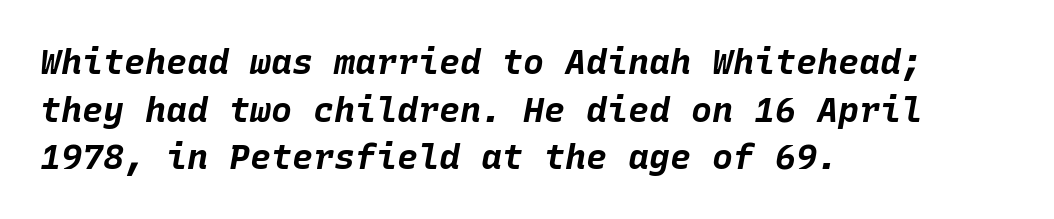
{"italic": "yes", "lean": "right", "slant_degrees": 10, "bold": "yes", "weight": "bold", "width": "normal", "stroke_contrast": "low", "x_height": "large", "monospaced": "yes", "underline": "no", "align": "left", "line_spacing": "normal", "line_spacing_ratio": 1.36, "letter_spacing": "normal", "letter_spacing_em": 0.0, "glyph_px": 35}
